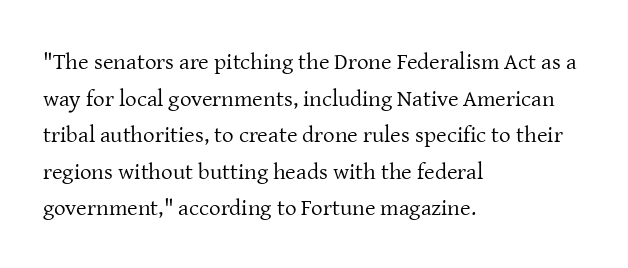
Q: Is the text bold? A: No.
Q: Is the text italic (slanted)? A: No, it is upright.
Q: Is the text underlined? A: No.
Q: How is the paragraph aligned? A: Left-aligned.
Q: Is the spacing between letters normal or unusually wide? A: Normal.
Q: Is the spacing between lines tight, normal or loose? A: Normal.
